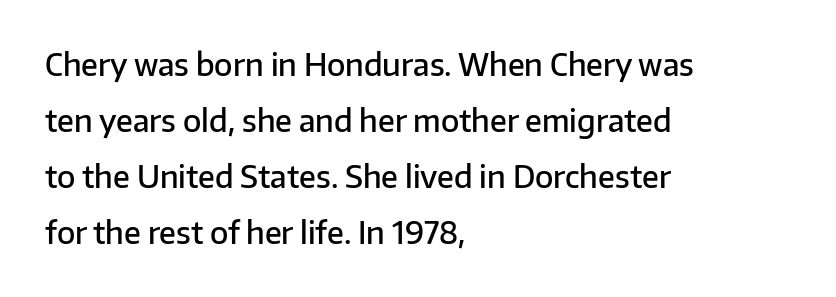
The image shows 30 px semibold sans-serif type, upright; set left-aligned, line spacing 1.87x, normal letter spacing, not underlined; low stroke contrast and a medium x-height.
